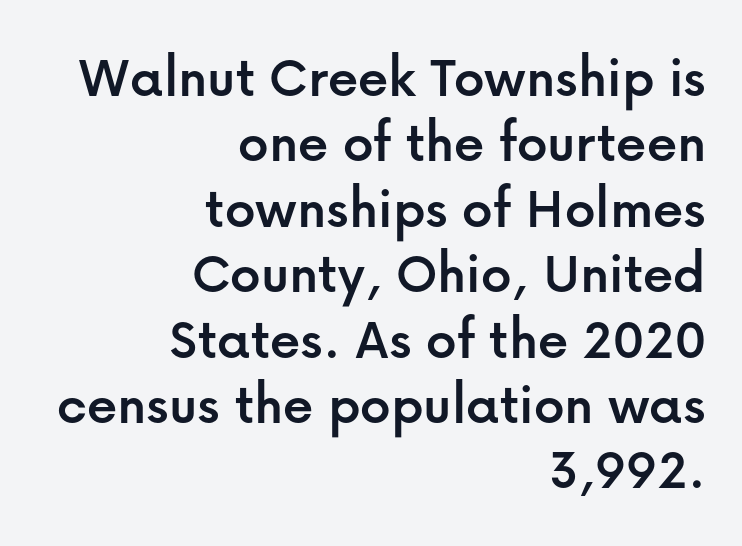
The paragraph shown leans on its right margin. Rule under the text: the space is simply empty. Character widths vary here, with narrow letters taking less room than wide ones. Tightly led — the rows are bunched. Spacing between characters is what you'd get straight out of the box. Classification — sans serif.
